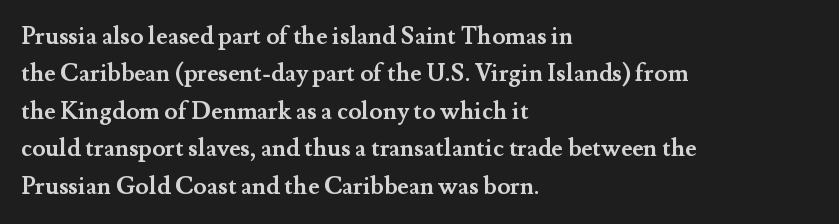
{"italic": "no", "bold": "yes", "underline": "no", "align": "left", "line_spacing": "normal", "line_spacing_ratio": 1.56, "letter_spacing": "normal", "letter_spacing_em": 0.0, "glyph_px": 24}
